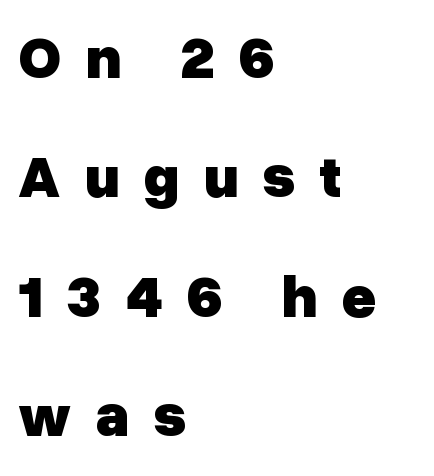
The image shows 60 px heavy sans-serif type, upright; set left-aligned, loose line spacing (1.99x), unusually wide letter spacing (+0.39 em), not underlined; low stroke contrast and a medium x-height.
